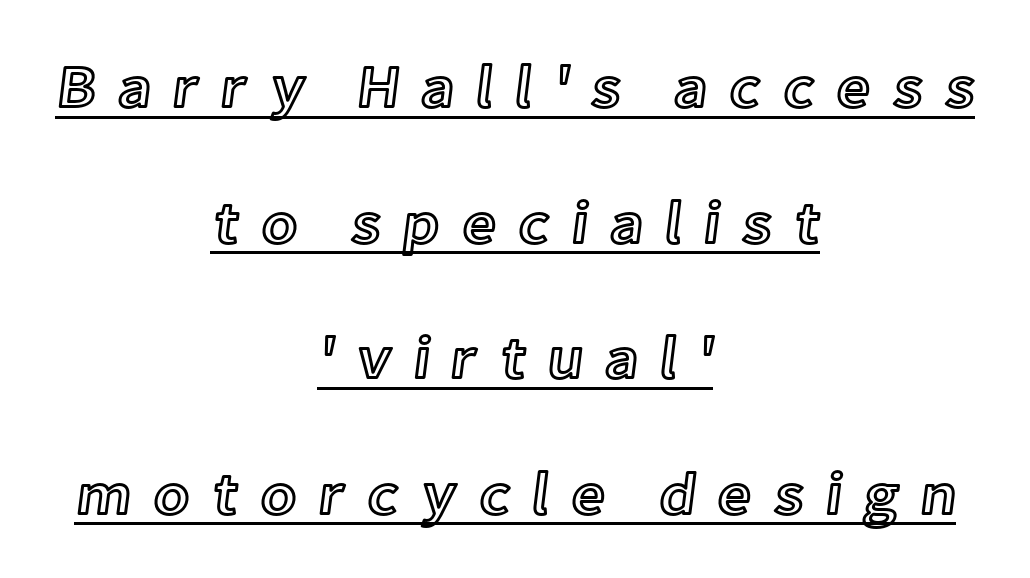
{"width": "normal", "x_height": "medium", "monospaced": "no", "underline": "yes", "align": "center", "line_spacing": "loose", "line_spacing_ratio": 2.26, "letter_spacing": "wide", "letter_spacing_em": 0.35, "glyph_px": 60}
